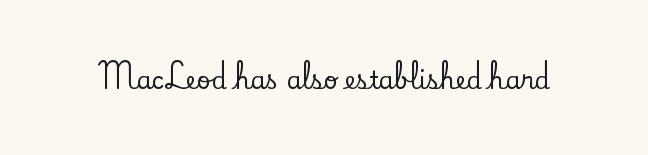
Observe the ordinary spacing: letters are neighbours, not strangers. Underline: absent. Rendered with straight, roman letterforms.
